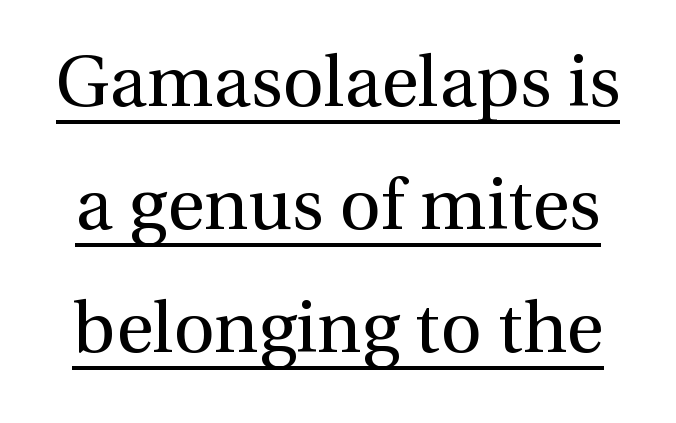
{"serif": "yes", "italic": "no", "bold": "no", "weight": "regular", "width": "normal", "x_height": "medium", "monospaced": "no", "underline": "yes", "line_spacing_ratio": 1.71, "letter_spacing": "normal", "letter_spacing_em": 0.0, "glyph_px": 72}
